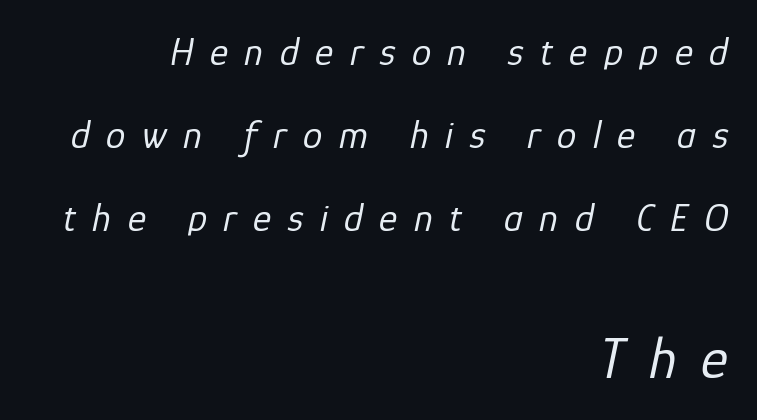
{"italic": "yes", "lean": "right", "slant_degrees": 12, "bold": "no", "weight": "regular", "width": "normal", "stroke_contrast": "low", "x_height": "medium", "monospaced": "no", "underline": "no", "align": "right", "line_spacing": "loose", "line_spacing_ratio": 2.13, "letter_spacing": "wide", "letter_spacing_em": 0.42, "larger_block": "second", "size_ratio": 1.49, "glyph_px": 58}
